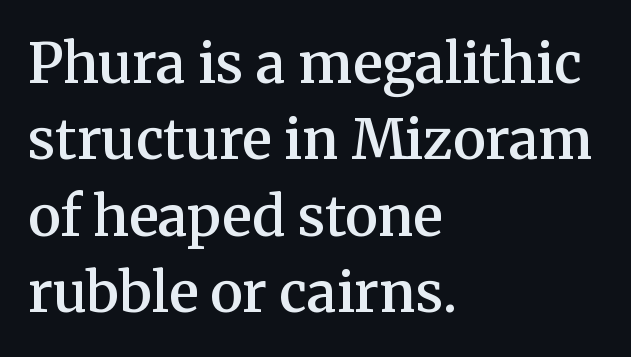
The image shows 55 px semibold serif type, upright; set left-aligned, normal line spacing (1.39x), normal letter spacing, not underlined; medium stroke contrast and a medium x-height.
